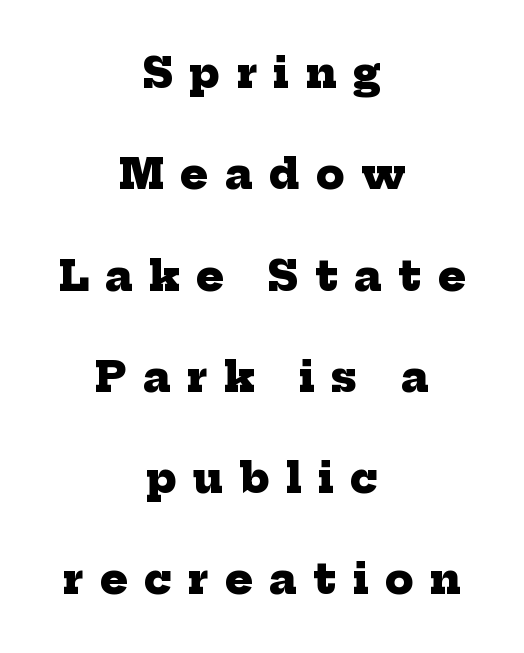
The image shows 41 px heavy serif type; set centered, loose line spacing (2.47x), unusually wide letter spacing (+0.4 em), not underlined; low stroke contrast and a medium x-height.
